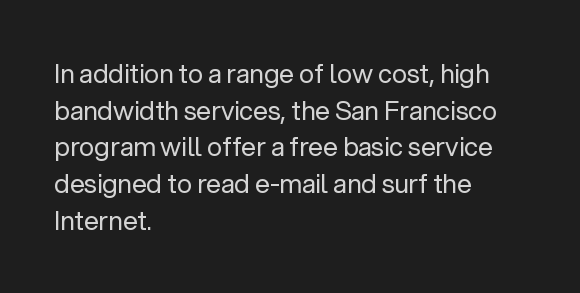
The image shows 26 px text type, upright; set left-aligned, normal line spacing (1.41x), normal letter spacing, not underlined.
